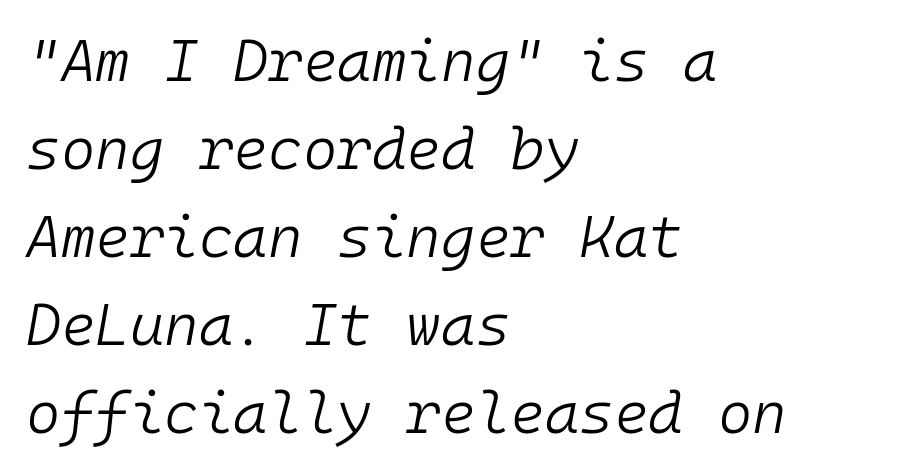
Q: Is the text bold? A: No.
Q: Is the text italic (slanted)? A: Yes, it leans right by about 10 degrees.
Q: Is the text underlined? A: No.
Q: How is the paragraph aligned? A: Left-aligned.
Q: Is the spacing between letters normal or unusually wide? A: Normal.
Q: Is the spacing between lines tight, normal or loose? A: Normal.
Q: Width (condensed, normal, or wide)? A: Normal.
Q: Stroke contrast? A: Low.
Q: x-height? A: Medium.
Q: Monospaced? A: Yes.
